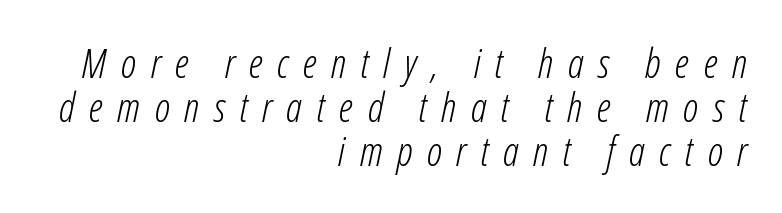
Q: Is the text bold? A: No.
Q: Is the text italic (slanted)? A: Yes, it leans right by about 12 degrees.
Q: Is the text underlined? A: No.
Q: How is the paragraph aligned? A: Right-aligned.
Q: Is the spacing between letters normal or unusually wide? A: Unusually wide.
Q: Is the spacing between lines tight, normal or loose? A: Tight.
Q: Width (condensed, normal, or wide)? A: Condensed.
Q: Stroke contrast? A: Low.
Q: x-height? A: Medium.
Q: Monospaced? A: No.
